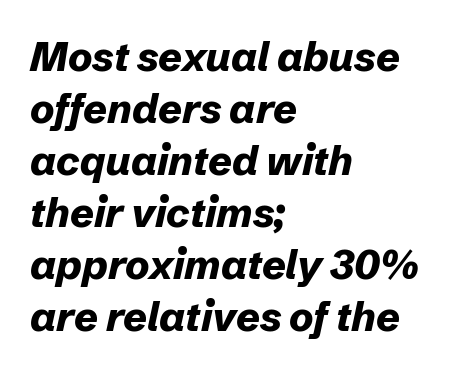
{"italic": "yes", "lean": "right", "slant_degrees": 12, "bold": "yes", "weight": "bold", "width": "normal", "stroke_contrast": "low", "x_height": "medium", "monospaced": "no", "underline": "no", "align": "left", "line_spacing": "normal", "line_spacing_ratio": 1.27, "letter_spacing": "normal", "letter_spacing_em": 0.0, "glyph_px": 41}
